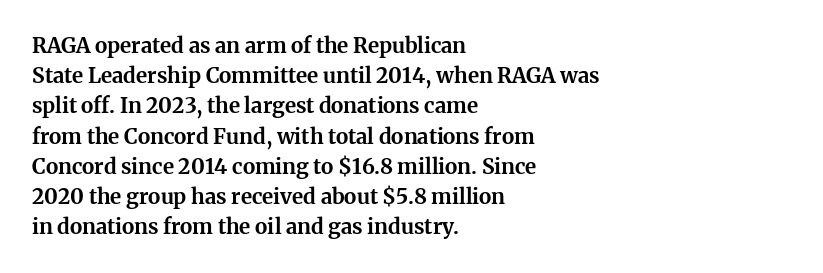
The image shows 21 px bold type, upright; set left-aligned, normal line spacing (1.44x), normal letter spacing, not underlined.
